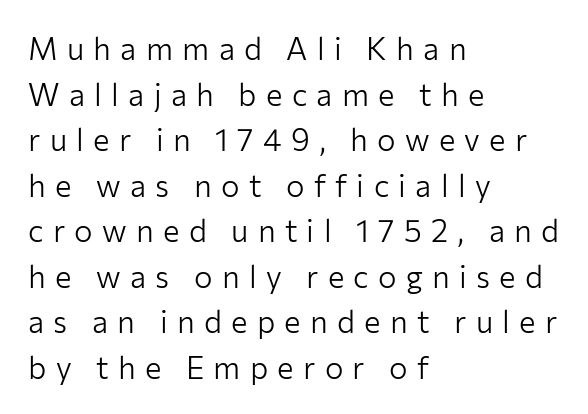
The image shows 31 px light sans-serif type, upright; set left-aligned, normal line spacing (1.47x), unusually wide letter spacing (+0.3 em), not underlined; low stroke contrast and a medium x-height.
